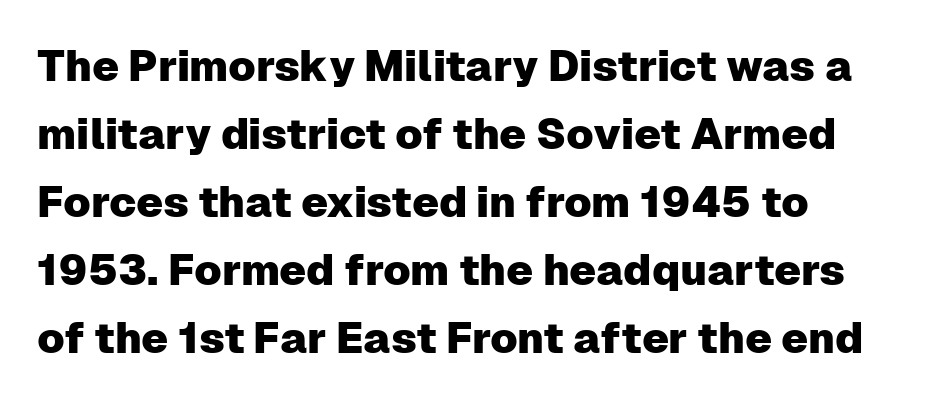
{"serif": "no", "italic": "no", "width": "normal", "stroke_contrast": "low", "x_height": "medium", "monospaced": "no", "underline": "no", "align": "left", "line_spacing": "normal", "line_spacing_ratio": 1.58, "letter_spacing": "normal", "letter_spacing_em": 0.0, "glyph_px": 43}
